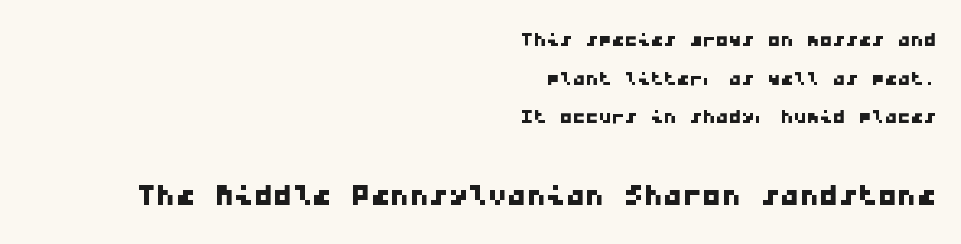
{"serif": "no", "width": "wide", "stroke_contrast": "low", "x_height": "medium", "monospaced": "yes", "underline": "no", "align": "right", "line_spacing": "normal", "line_spacing_ratio": 1.49, "letter_spacing": "normal", "letter_spacing_em": 0.0, "larger_block": "second", "size_ratio": 1.5, "glyph_px": 39}
